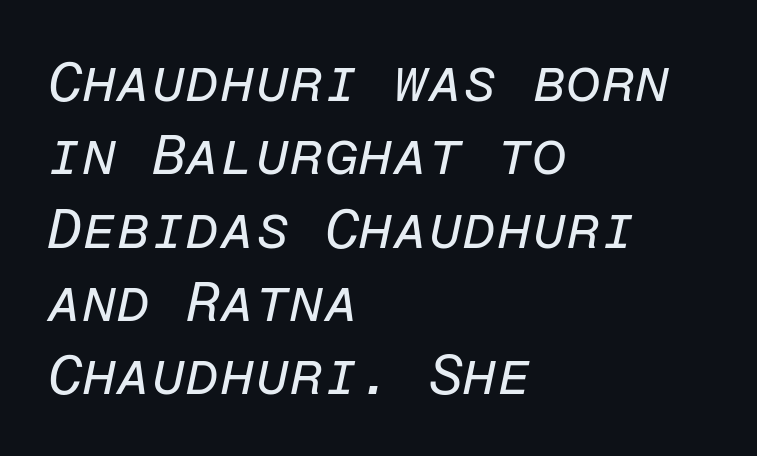
Q: Is the text bold? A: No.
Q: Is the text italic (slanted)? A: Yes, it leans right by about 12 degrees.
Q: Is the text underlined? A: No.
Q: How is the paragraph aligned? A: Left-aligned.
Q: Is the spacing between letters normal or unusually wide? A: Normal.
Q: Is the spacing between lines tight, normal or loose? A: Normal.
Q: Width (condensed, normal, or wide)? A: Normal.
Q: Stroke contrast? A: Low.
Q: x-height? A: Medium.
Q: Monospaced? A: Yes.
